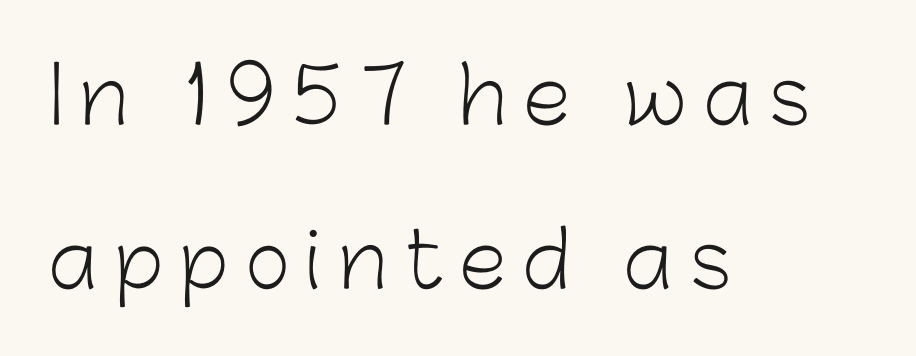
{"serif": "no", "italic": "no", "bold": "no", "weight": "light", "width": "normal", "stroke_contrast": "low", "x_height": "medium", "monospaced": "no", "underline": "no", "align": "left", "line_spacing": "loose", "line_spacing_ratio": 2.13, "letter_spacing": "wide", "letter_spacing_em": 0.22, "glyph_px": 77}
